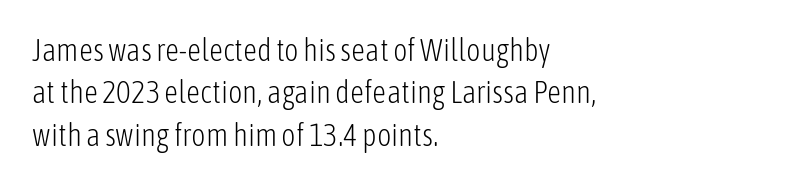
The image shows 31 px light, condensed sans-serif type, upright; set left-aligned, normal line spacing (1.37x), normal letter spacing, not underlined; low stroke contrast and a medium x-height.
